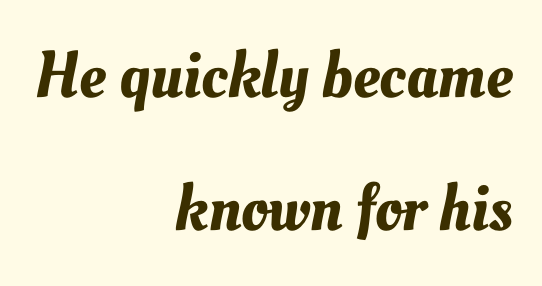
Leftover space on each line is placed entirely before the opening word. The designer dialed line spacing up above the default. Has an underline been added? It has not. Students, note that the glyphs here touch the page at normal intervals.
